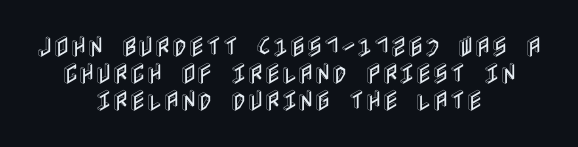
The image shows 23 px text type, upright; set centered, line spacing 1.17x, normal letter spacing, not underlined.
